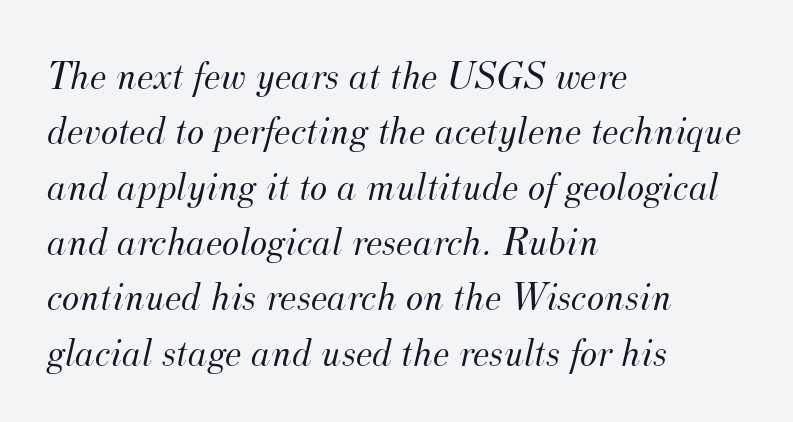
Stem width sits at or under what a default text font uses. Each row of text sits above clean, open space. Visually the block forms a straight wall on the left and a jagged coastline on the right. The typeface chosen for these lines features serifs. Characters follow at the spacing the type designer built in. The specimen reads as italic at a glance.
